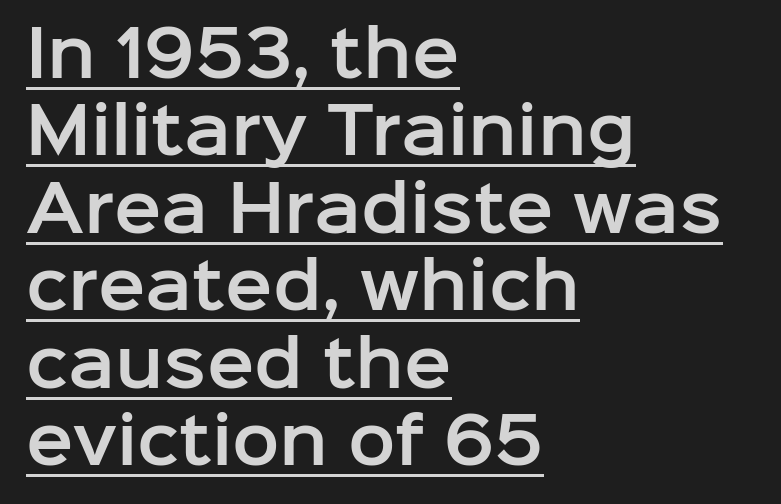
The passage shown is typed in a proportional face where columns would drift. The lettering holds an erect, upright posture throughout. Does the type have serifs? No, each stem ends abruptly. Look at the tracking — it's just the regular setting, nothing added. Looks like someone drew a line under every word here.
